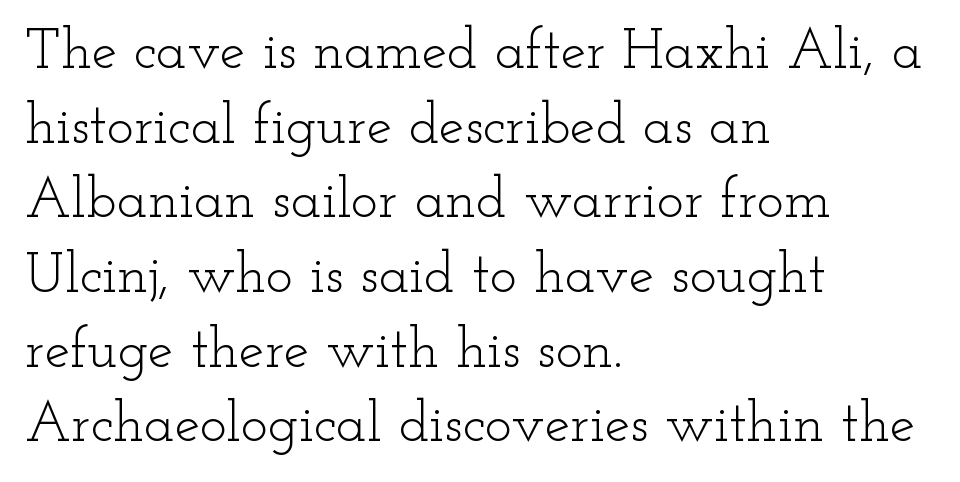
Do the characters align in a grid? No, the font is proportional. Successive baselines arrive at the customary interval. Decoration check: the copy has no underline. These glyphs show unthickened strokes, regular width or finer.
